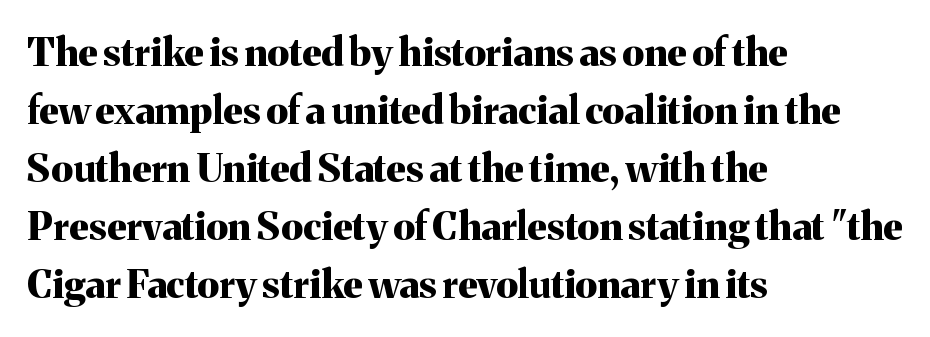
Descenders are the only things crossing below the line. If you drew a line through each stem, it would be perfectly vertical. Old-style or modern, the face here clearly has serifs. Weight check: bold — yes, fully. Horizontal bands of white between lines are of average thickness.
